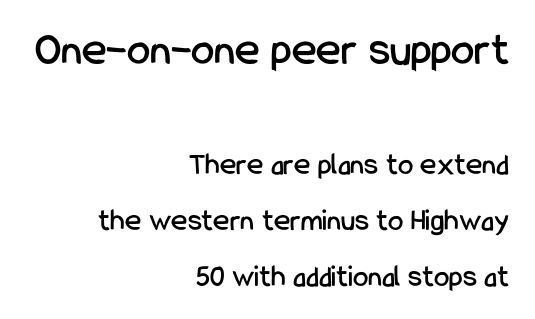
Q: Is the text italic (slanted)? A: No, it is upright.
Q: Is the typeface a serif or a sans-serif typeface? A: Sans-serif.
Q: Is the text underlined? A: No.
Q: How is the paragraph aligned? A: Right-aligned.
Q: Is the spacing between letters normal or unusually wide? A: Normal.
Q: Which block of text is set in a larger size, the first (top) or the second (bottom)? A: The first (top) one.
Q: Width (condensed, normal, or wide)? A: Condensed.
Q: Stroke contrast? A: Low.
Q: x-height? A: Medium.
Q: Monospaced? A: No.
